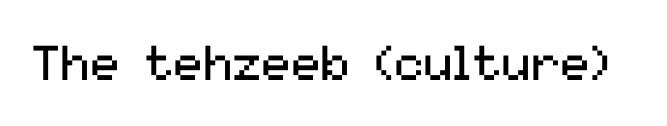
{"serif": "no", "italic": "no", "bold": "no", "weight": "regular", "width": "normal", "stroke_contrast": "medium", "x_height": "medium", "monospaced": "no", "underline": "no", "letter_spacing": "normal", "letter_spacing_em": 0.0, "glyph_px": 49}
